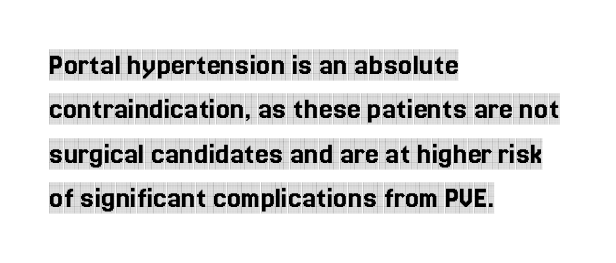
The image shows 31 px condensed serif type, upright; set left-aligned, normal line spacing (1.43x), normal letter spacing, not underlined; a large x-height.
